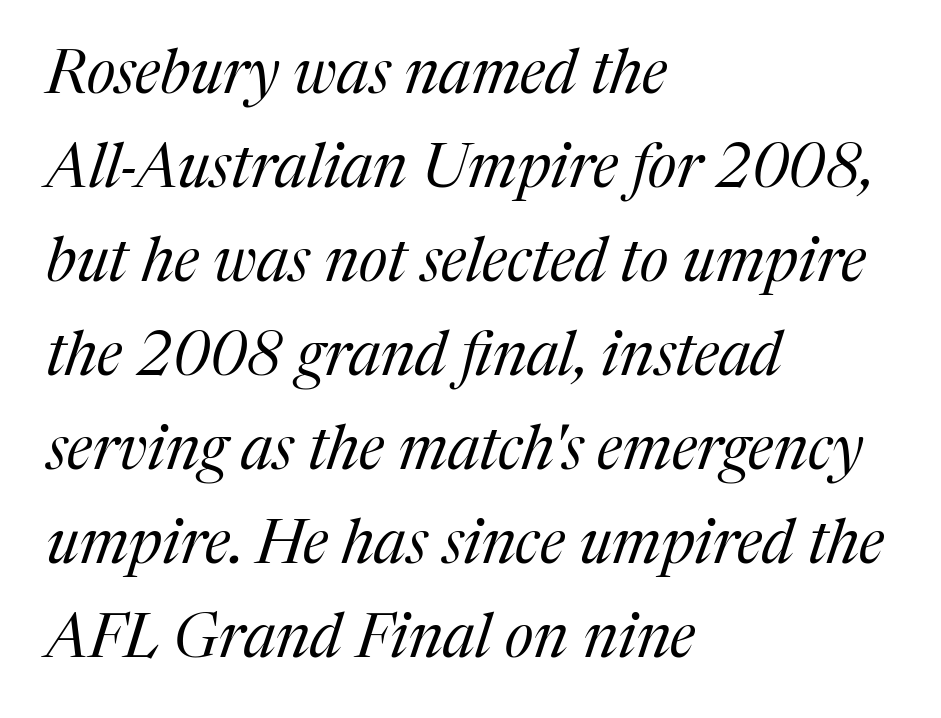
Glance below the letters and you will spot only blank space. Letters have the restrained weight of plain body copy at most. What kind of face is this? One with serifs. One-word summary of the alignment: left. Proportional: the letters do not fall into vertical columns.
